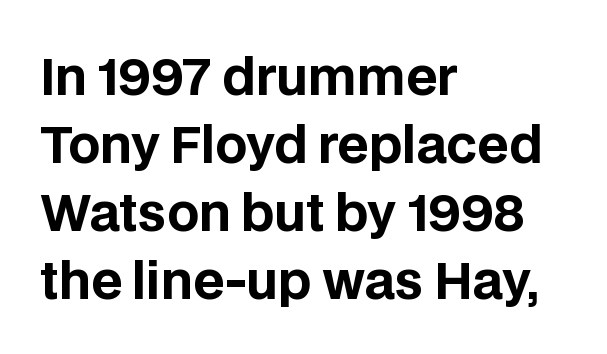
Leading matches the norm, producing a regular column. Unlike a traditional serif, this face leaves its strokes unadorned. The rendering uses natural spacing where letterforms have individual widths. If you drew a line through each stem, it would be perfectly vertical.
